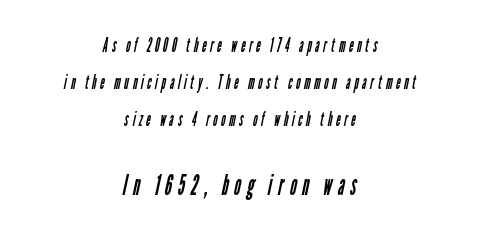
The image shows 29 px regular-weight, condensed sans-serif type; set centered, loose line spacing (1.95x), unusually wide letter spacing (+0.2 em), not underlined; the second (bottom) block is 1.53x larger; low stroke contrast and a medium x-height.
